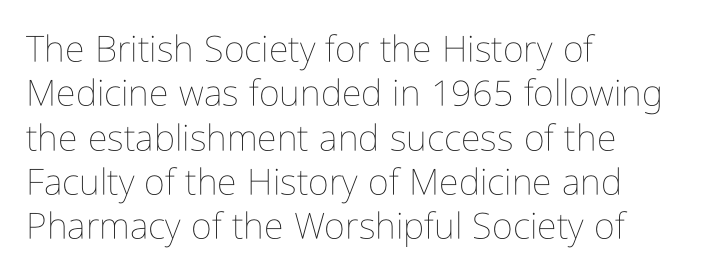
The image shows 36 px thin, condensed type, upright; set left-aligned, line spacing 1.23x, normal letter spacing, not underlined; low stroke contrast and a medium x-height.
